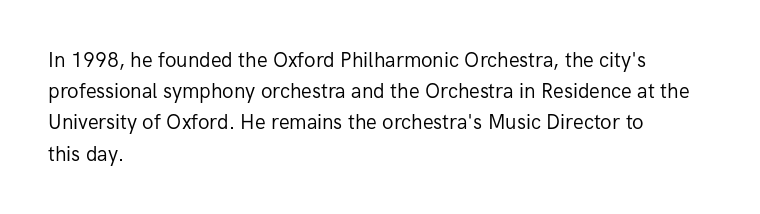
{"italic": "no", "bold": "no", "underline": "no", "align": "left", "line_spacing": "normal", "line_spacing_ratio": 1.56, "letter_spacing": "normal", "letter_spacing_em": 0.0, "glyph_px": 20}
